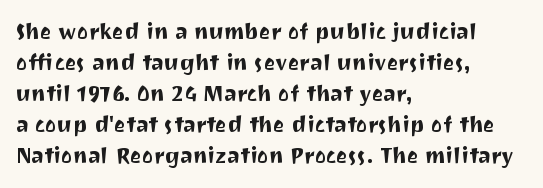
The image shows 22 px text type, upright; set left-aligned, normal line spacing (1.41x), normal letter spacing, not underlined.
